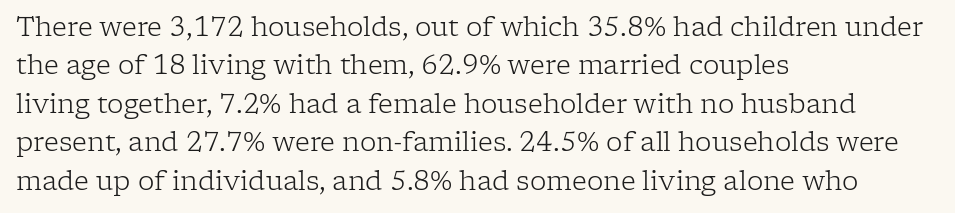
Q: Is the text bold? A: No.
Q: Is the text italic (slanted)? A: No, it is upright.
Q: Is the text underlined? A: No.
Q: How is the paragraph aligned? A: Left-aligned.
Q: Is the spacing between letters normal or unusually wide? A: Normal.
Q: Is the spacing between lines tight, normal or loose? A: Normal.
